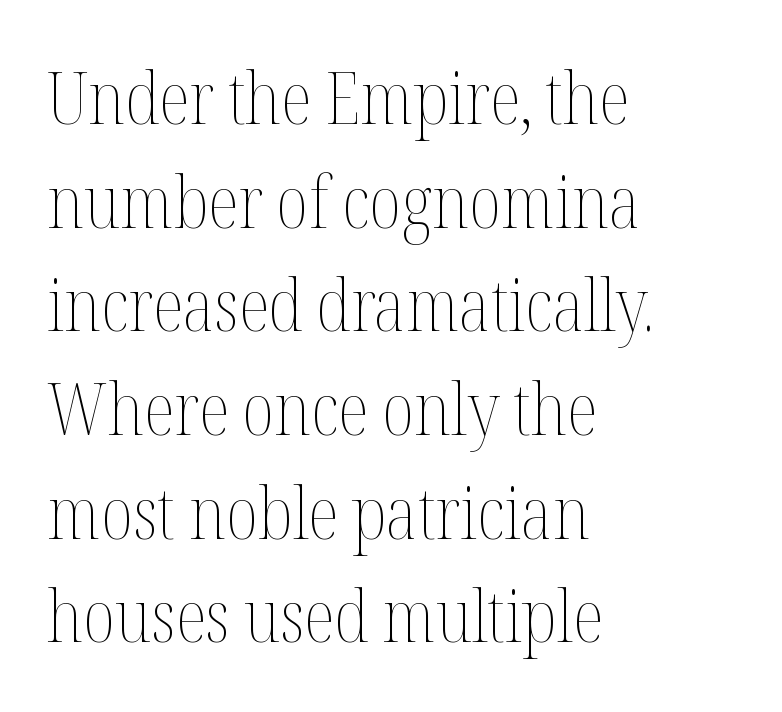
{"italic": "no", "bold": "no", "weight": "thin", "width": "condensed", "stroke_contrast": "medium", "x_height": "medium", "monospaced": "no", "underline": "no", "align": "left", "line_spacing": "normal", "line_spacing_ratio": 1.44, "letter_spacing": "normal", "letter_spacing_em": 0.0, "glyph_px": 72}
